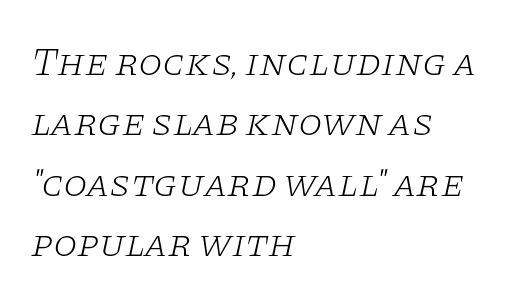
Tall strokes in this sample are angled rather than plumb. One glance says typical: line gaps are just what's usual. These glyphs show unthickened strokes, regular width or finer. These lines are rendered in a variable-pitch font.
